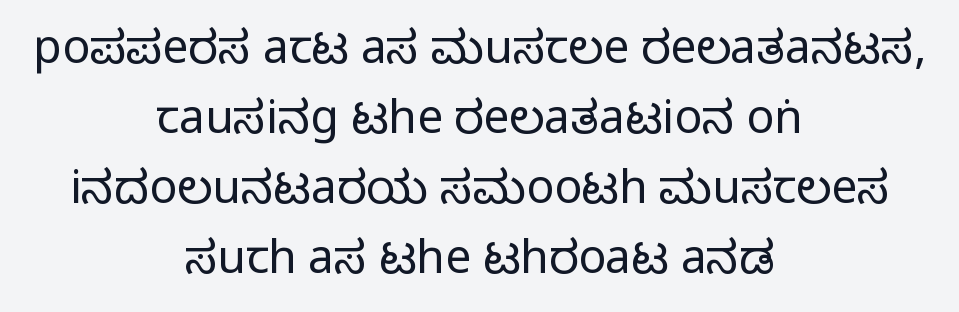
The image shows 46 px condensed sans-serif type, upright; set centered, normal line spacing (1.52x), normal letter spacing, not underlined; medium stroke contrast.
